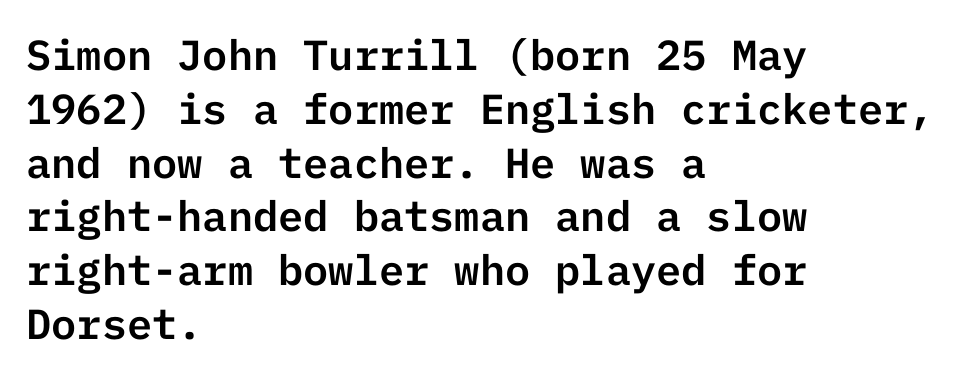
Q: Is the text italic (slanted)? A: No, it is upright.
Q: Is the typeface a serif or a sans-serif typeface? A: Sans-serif.
Q: Is the text underlined? A: No.
Q: How is the paragraph aligned? A: Left-aligned.
Q: Is the spacing between letters normal or unusually wide? A: Normal.
Q: Is the spacing between lines tight, normal or loose? A: Normal.
Q: Width (condensed, normal, or wide)? A: Normal.
Q: Stroke contrast? A: Low.
Q: x-height? A: Medium.
